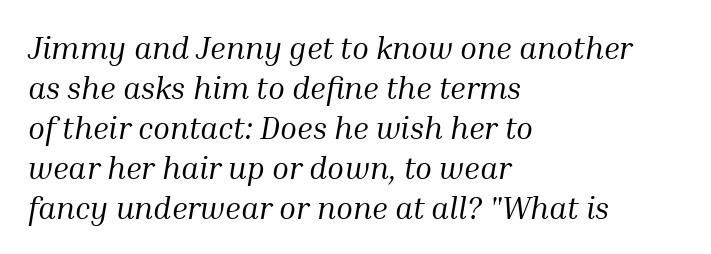
The image shows 31 px regular-weight serif type, italic (leaning right); set left-aligned, normal line spacing (1.29x), normal letter spacing, not underlined; medium stroke contrast and a medium x-height.
